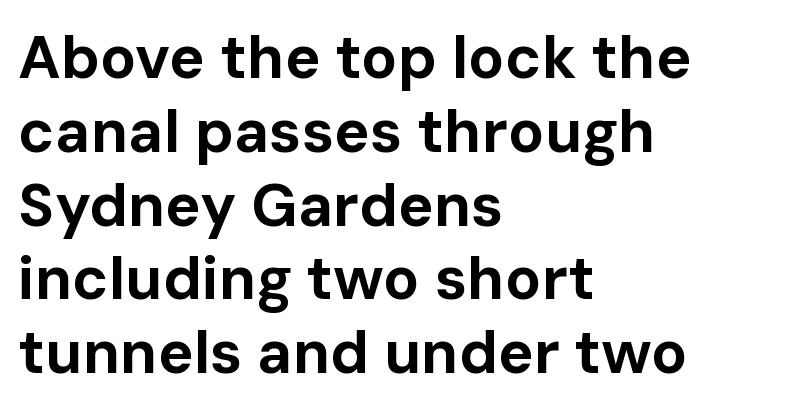
The image shows 60 px bold sans-serif type, upright; set left-aligned, line spacing 1.23x, normal letter spacing, not underlined; low stroke contrast and a medium x-height.
